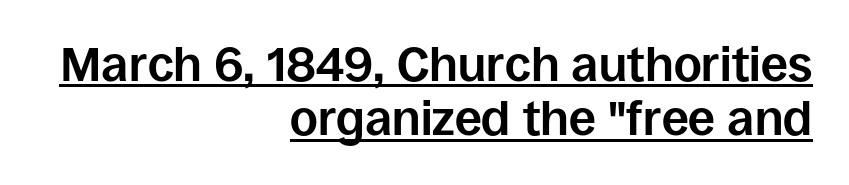
The image shows 48 px bold sans-serif type, upright; set right-aligned, tight line spacing (1.13x), normal letter spacing, underlined; low stroke contrast and a large x-height.
